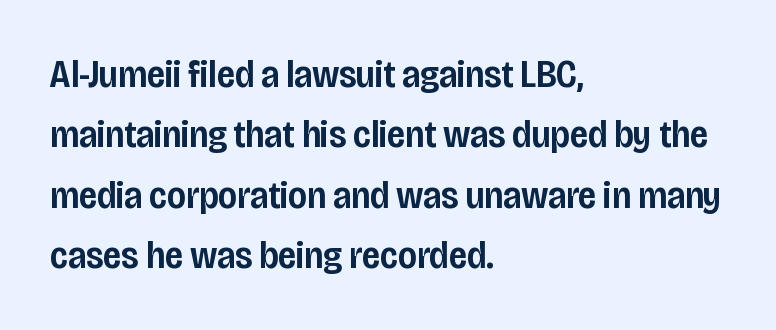
This sample is left-justified, so line endings fall wherever the words run out. This sample has the flowing, uneven cadence of proportional lettering. Honestly, the letter spacing is just normal — you wouldn't notice it. Successive baselines arrive at the customary interval. Look at the bottom of the vertical strokes: they stop flat, with no serifs. Set as a demibold, roughly 600 on the weight scale.
